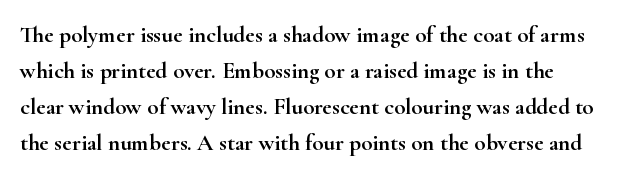
The image shows 23 px text type, upright; set normal line spacing (1.57x), normal letter spacing, not underlined.
